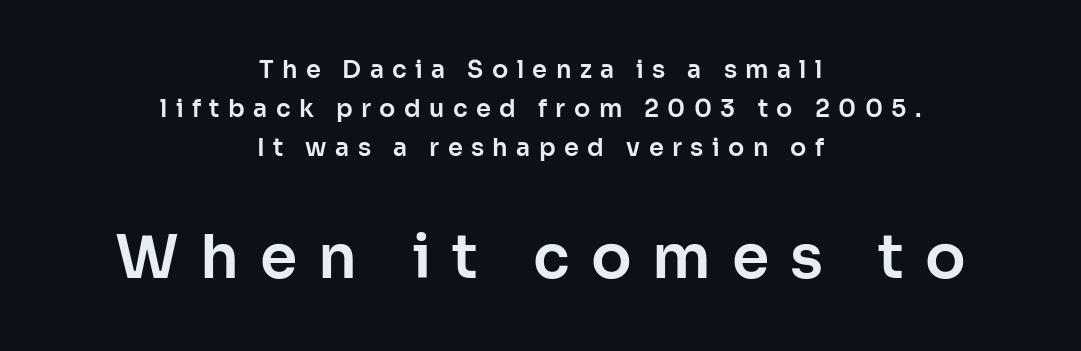
{"serif": "no", "italic": "no", "width": "normal", "stroke_contrast": "low", "x_height": "medium", "monospaced": "no", "underline": "no", "align": "center", "line_spacing": "normal", "line_spacing_ratio": 1.63, "letter_spacing": "wide", "letter_spacing_em": 0.35, "larger_block": "second", "size_ratio": 2.5, "glyph_px": 60}
